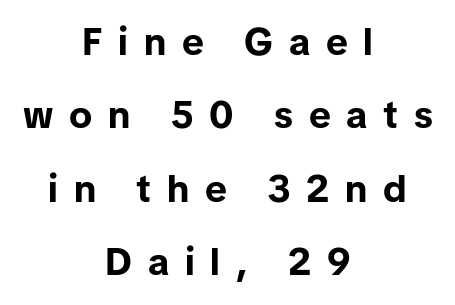
Q: Is the text bold? A: Yes.
Q: Is the text italic (slanted)? A: No, it is upright.
Q: Is the typeface a serif or a sans-serif typeface? A: Sans-serif.
Q: Is the text underlined? A: No.
Q: How is the paragraph aligned? A: Centered.
Q: Is the spacing between letters normal or unusually wide? A: Unusually wide.
Q: Is the spacing between lines tight, normal or loose? A: Loose.
Q: Width (condensed, normal, or wide)? A: Normal.
Q: Stroke contrast? A: Low.
Q: x-height? A: Medium.
Q: Monospaced? A: No.
